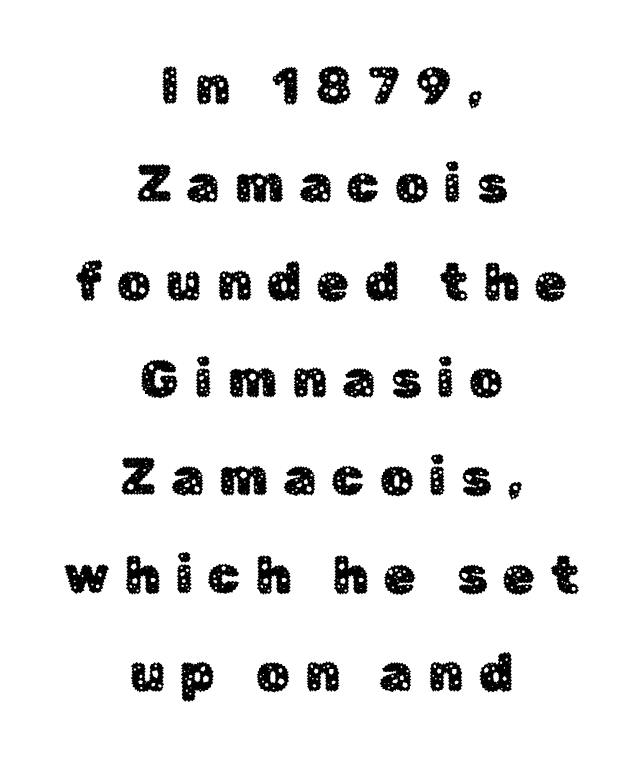
{"serif": "no", "italic": "no", "width": "normal", "stroke_contrast": "low", "x_height": "medium", "monospaced": "no", "underline": "no", "align": "center", "line_spacing_ratio": 1.88, "letter_spacing": "wide", "letter_spacing_em": 0.3, "glyph_px": 52}
